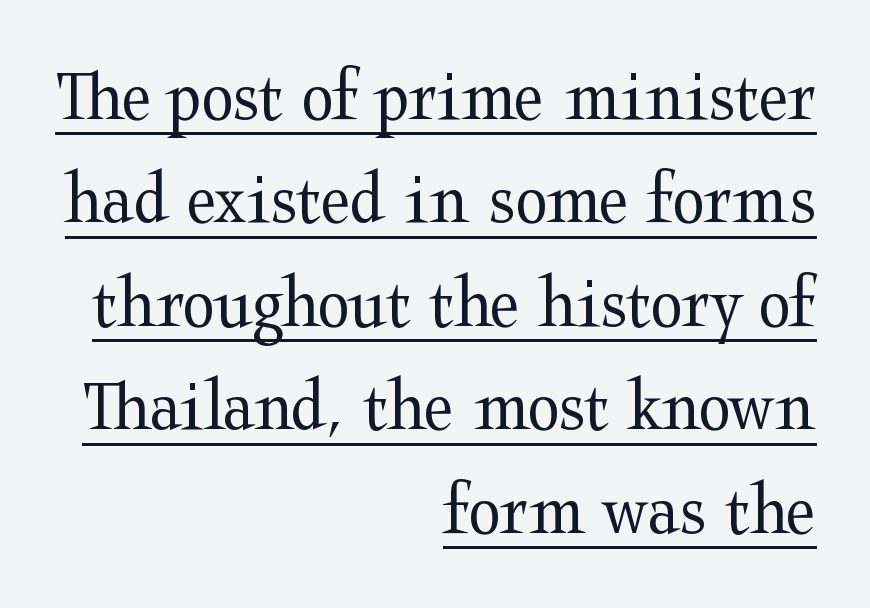
{"serif": "yes", "italic": "no", "bold": "no", "weight": "regular", "width": "wide", "stroke_contrast": "medium", "x_height": "medium", "monospaced": "no", "underline": "yes", "align": "right", "line_spacing": "normal", "line_spacing_ratio": 1.38, "letter_spacing": "normal", "letter_spacing_em": 0.0, "glyph_px": 75}
